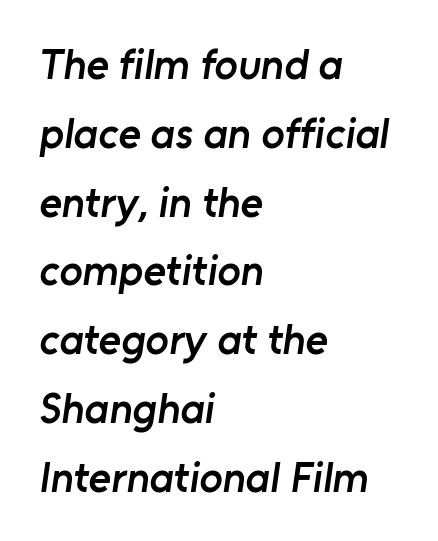
Rule under the text: the space is simply empty. The letters are semibold — heavier than regular but short of a full bold. The space between consecutive lines is moderate. The type family on display is of the sans-serif kind.
